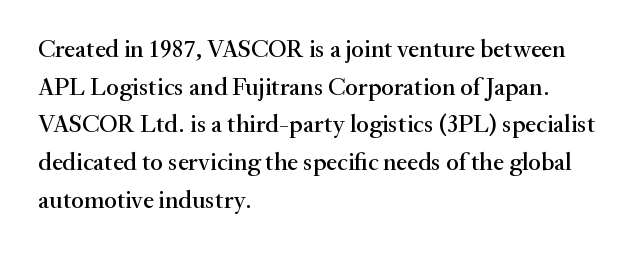
Q: Is the text italic (slanted)? A: No, it is upright.
Q: Is the text underlined? A: No.
Q: How is the paragraph aligned? A: Left-aligned.
Q: Is the spacing between letters normal or unusually wide? A: Normal.
Q: Is the spacing between lines tight, normal or loose? A: Normal.
